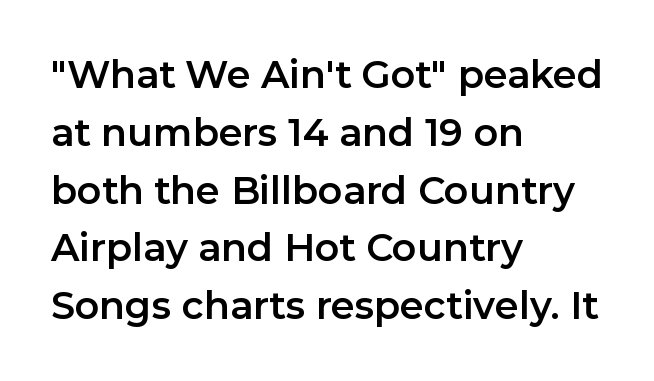
Baseline-to-baseline distance is the conventional proportion of letter height. The typography opts for an upright posture over an oblique one. Lines of text with bare space underneath. A student would call this left alignment; a typographer would say flush left, rag right. Think of a printed novel: that variable character pitch is what you see here. Typographically, this falls in the sans-serif category.
